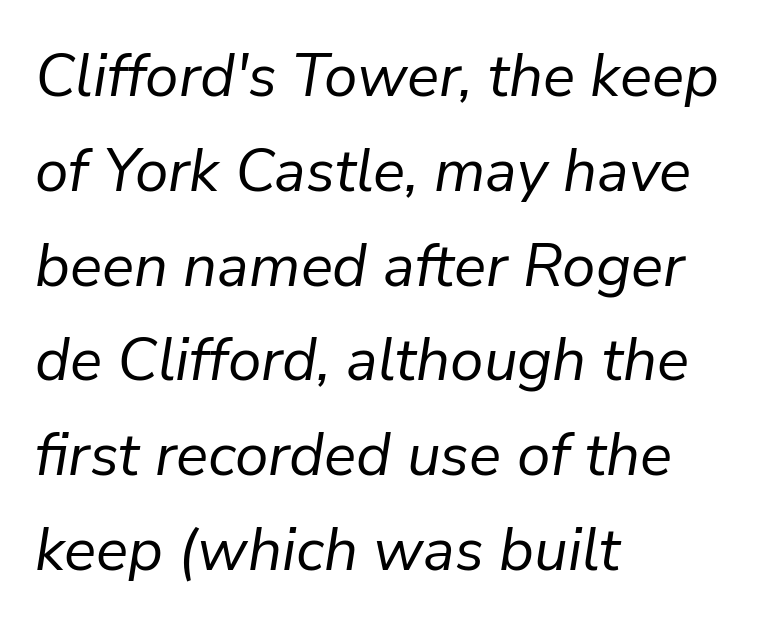
Q: Is the text bold? A: No.
Q: Is the text italic (slanted)? A: Yes, it leans right by about 9 degrees.
Q: Is the text underlined? A: No.
Q: How is the paragraph aligned? A: Left-aligned.
Q: Is the spacing between letters normal or unusually wide? A: Normal.
Q: Is the spacing between lines tight, normal or loose? A: Normal.
Q: Width (condensed, normal, or wide)? A: Normal.
Q: Stroke contrast? A: Low.
Q: x-height? A: Medium.
Q: Monospaced? A: No.
